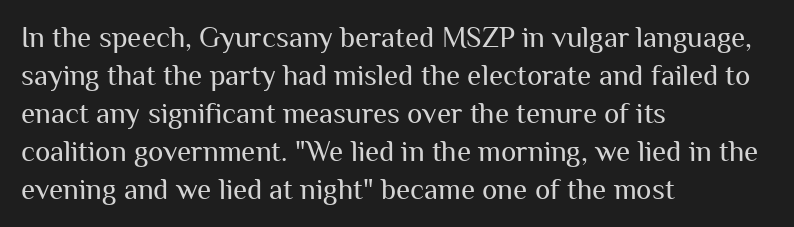
The image shows 29 px regular-weight sans-serif type, upright; set left-aligned, normal line spacing (1.31x), normal letter spacing, not underlined; medium stroke contrast and a medium x-height.
